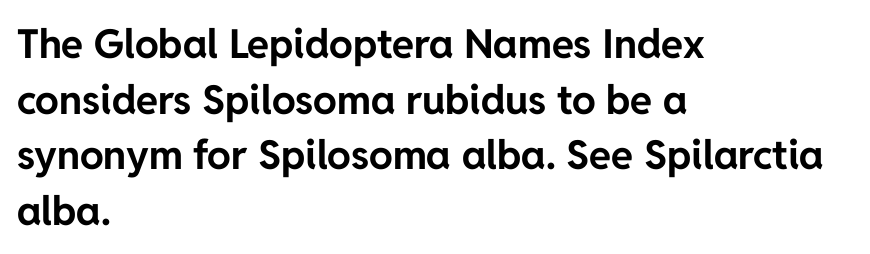
The passage shown is typed in a proportional face where columns would drift. Vertical spacing — default. This sample is left-justified, so line endings fall wherever the words run out. Students, this is bold: see how much ink each stroke carries. A sans-serif font was chosen for this passage.
